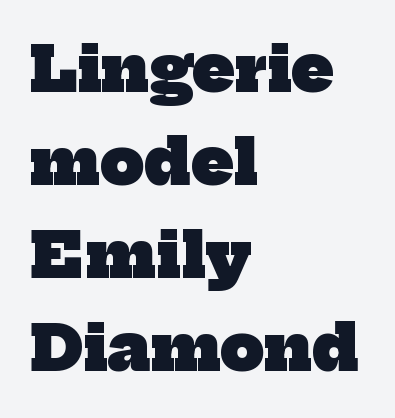
The type is set solid horizontally, with unmodified tracking. The string is rendered with underlining switched off. You'd pick this weight for a headline — it's a proper bold. Spacing verdict: proportional, widths tailored to each character.
